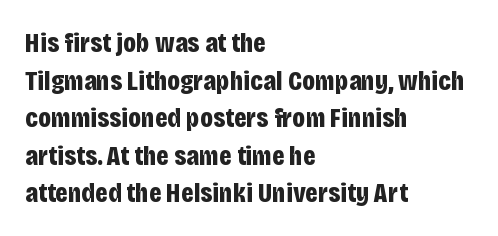
{"serif": "no", "italic": "no", "bold": "yes", "weight": "bold", "width": "condensed", "stroke_contrast": "low", "x_height": "large", "monospaced": "no", "underline": "no", "align": "left", "line_spacing": "normal", "line_spacing_ratio": 1.34, "letter_spacing": "normal", "letter_spacing_em": 0.0, "glyph_px": 28}
